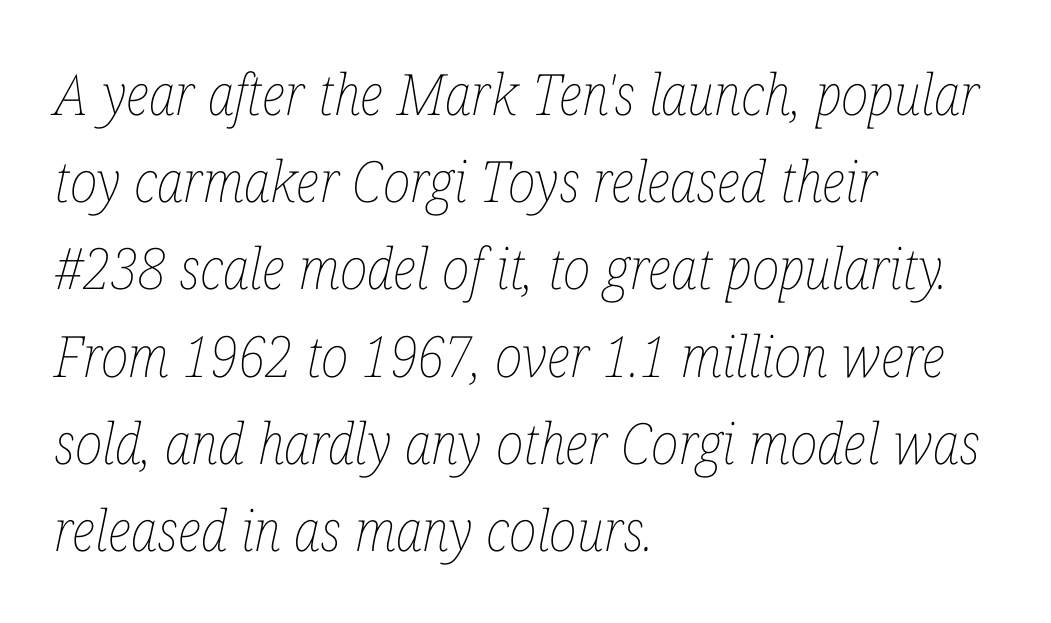
Q: Is the text bold? A: No.
Q: Is the text italic (slanted)? A: Yes, it leans right by about 12 degrees.
Q: Is the text underlined? A: No.
Q: How is the paragraph aligned? A: Left-aligned.
Q: Is the spacing between letters normal or unusually wide? A: Normal.
Q: Is the spacing between lines tight, normal or loose? A: Normal.
Q: Width (condensed, normal, or wide)? A: Condensed.
Q: Stroke contrast? A: Low.
Q: x-height? A: Medium.
Q: Monospaced? A: No.
